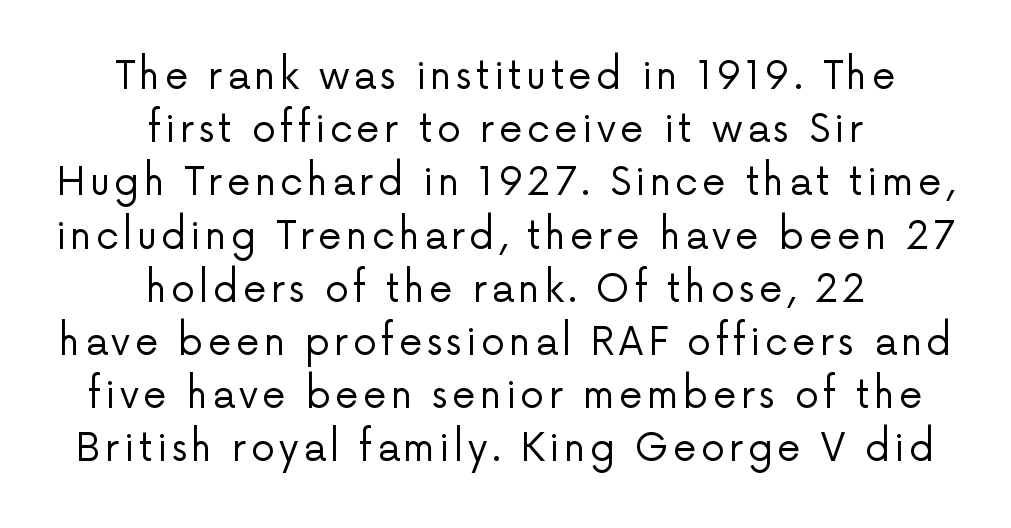
Q: Is the text bold? A: No.
Q: Is the text italic (slanted)? A: No, it is upright.
Q: Is the typeface a serif or a sans-serif typeface? A: Sans-serif.
Q: Is the text underlined? A: No.
Q: How is the paragraph aligned? A: Centered.
Q: Is the spacing between lines tight, normal or loose? A: Normal.
Q: Width (condensed, normal, or wide)? A: Normal.
Q: Stroke contrast? A: Low.
Q: x-height? A: Medium.
Q: Monospaced? A: No.
